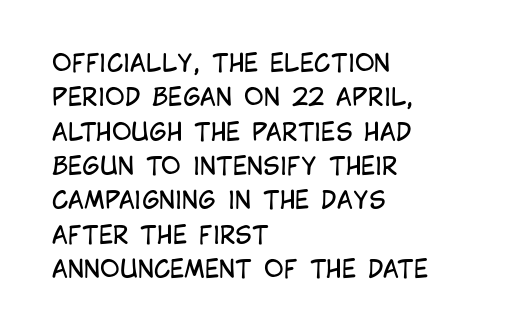
{"italic": "no", "bold": "no", "underline": "no", "align": "left", "line_spacing": "normal", "line_spacing_ratio": 1.43, "letter_spacing": "normal", "letter_spacing_em": 0.0, "glyph_px": 24}
